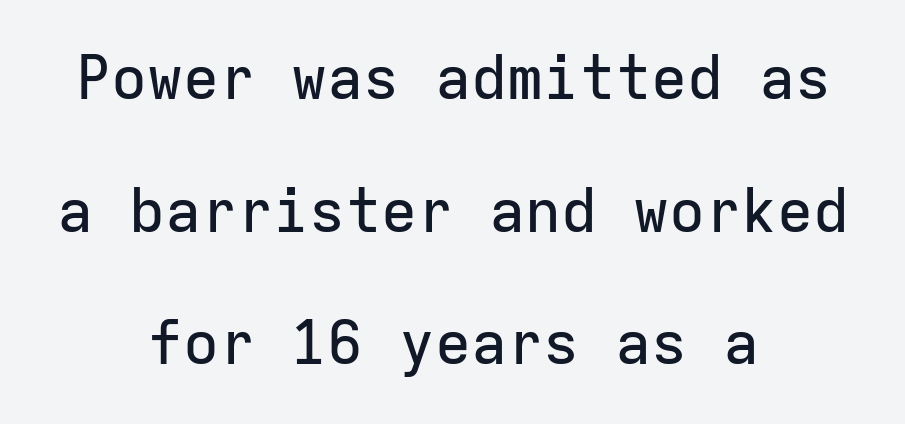
Anything drawn beneath the words? Only blank space. Regarding serifs, this sample does without them. The type is set solid horizontally, with unmodified tracking. The designer dialed line spacing up above the default.
